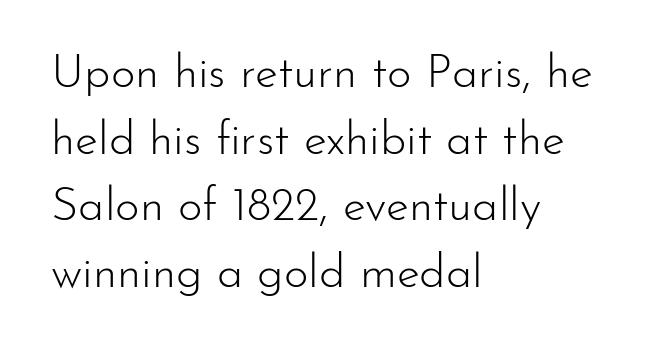
Q: Is the text bold? A: No.
Q: Is the text italic (slanted)? A: No, it is upright.
Q: Is the typeface a serif or a sans-serif typeface? A: Sans-serif.
Q: Is the text underlined? A: No.
Q: How is the paragraph aligned? A: Left-aligned.
Q: Is the spacing between letters normal or unusually wide? A: Normal.
Q: Is the spacing between lines tight, normal or loose? A: Normal.
Q: Width (condensed, normal, or wide)? A: Normal.
Q: Stroke contrast? A: Low.
Q: x-height? A: Small.
Q: Monospaced? A: No.
